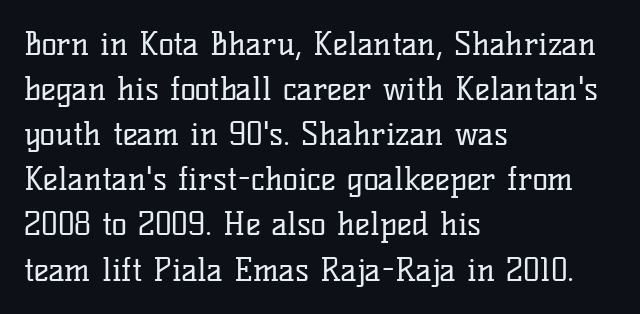
Q: Is the text bold? A: No.
Q: Is the text italic (slanted)? A: No, it is upright.
Q: Is the typeface a serif or a sans-serif typeface? A: Serif.
Q: Is the text underlined? A: No.
Q: How is the paragraph aligned? A: Left-aligned.
Q: Is the spacing between letters normal or unusually wide? A: Normal.
Q: Is the spacing between lines tight, normal or loose? A: Normal.
Q: Width (condensed, normal, or wide)? A: Normal.
Q: Stroke contrast? A: Low.
Q: x-height? A: Medium.
Q: Monospaced? A: No.
